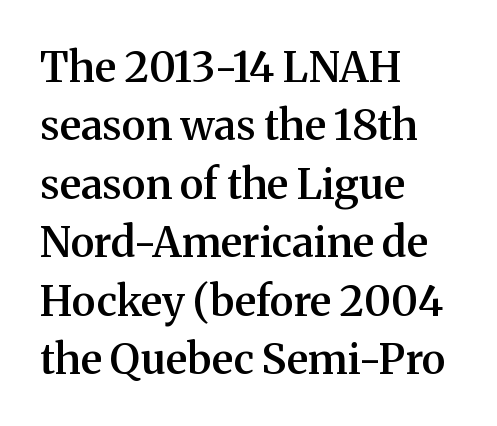
Q: Is the text bold? A: Semi-bold.
Q: Is the text italic (slanted)? A: No, it is upright.
Q: Is the typeface a serif or a sans-serif typeface? A: Serif.
Q: Is the text underlined? A: No.
Q: How is the paragraph aligned? A: Left-aligned.
Q: Is the spacing between letters normal or unusually wide? A: Normal.
Q: Is the spacing between lines tight, normal or loose? A: Normal.
Q: Width (condensed, normal, or wide)? A: Normal.
Q: Stroke contrast? A: Medium.
Q: x-height? A: Medium.
Q: Monospaced? A: No.
